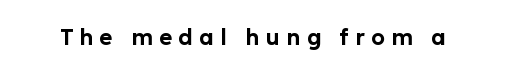
The image shows 22 px text type, upright; set unusually wide letter spacing (+0.3 em), not underlined.
